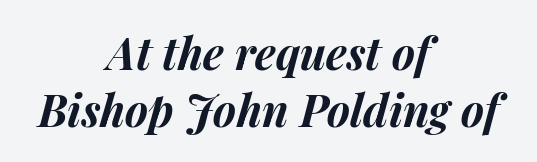
Q: Is the text bold? A: Yes.
Q: Is the text italic (slanted)? A: Yes, it leans right by about 14 degrees.
Q: Is the text underlined? A: No.
Q: How is the paragraph aligned? A: Centered.
Q: Is the spacing between letters normal or unusually wide? A: Normal.
Q: Is the spacing between lines tight, normal or loose? A: Normal.
Q: Width (condensed, normal, or wide)? A: Normal.
Q: Stroke contrast? A: Medium.
Q: x-height? A: Medium.
Q: Monospaced? A: No.
